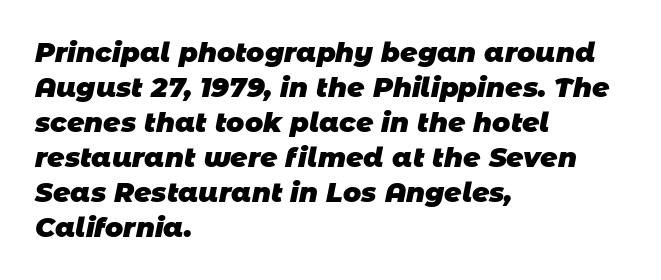
The image shows 27 px bold type; set left-aligned, normal line spacing (1.3x), normal letter spacing, not underlined.
